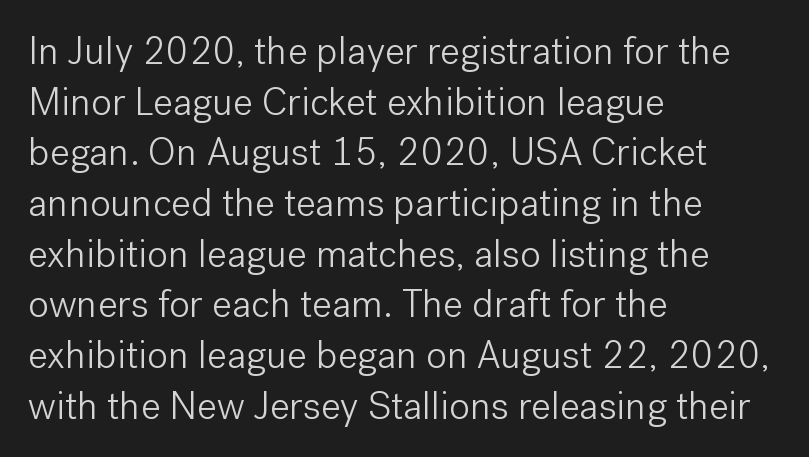
This rendering employs a face without finishing strokes, i.e., a sans-serif. Summary of weight: not heavy and not bold. Has an underline been added? It has not. Italic? Not at all — the glyphs are vertical. Alignment: flush left. You could not count columns in this text — the font is proportionally spaced.
